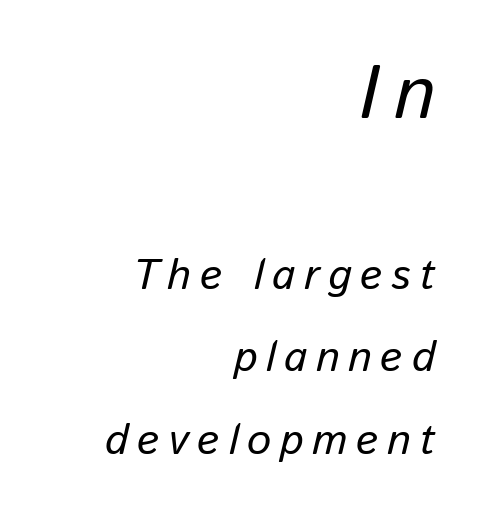
Inter-character spacing is expanded well beyond the font's built-in metrics. A typesetter would mark this as italic. The rendering anchors every line to the right-hand side. Bare-footed words on every line. A typesetter would call this proportional, since set widths differ per character.
